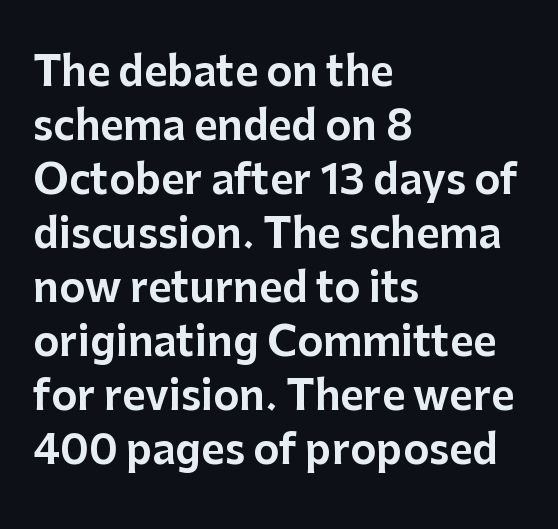
{"serif": "no", "italic": "no", "width": "normal", "stroke_contrast": "low", "x_height": "medium", "monospaced": "no", "underline": "no", "align": "left", "line_spacing": "normal", "line_spacing_ratio": 1.35, "letter_spacing": "normal", "letter_spacing_em": 0.0, "glyph_px": 40}
